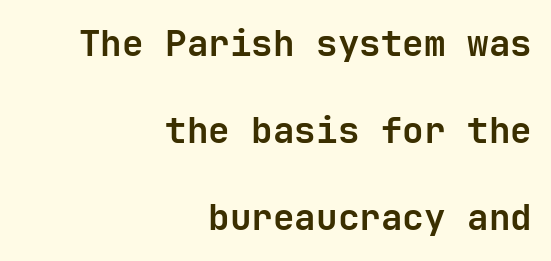
The image shows 36 px bold sans-serif type, upright, monospaced; set right-aligned, loose line spacing (2.42x), normal letter spacing, not underlined; low stroke contrast and a medium x-height.
